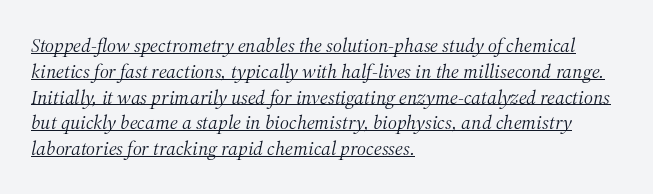
Students, observe: this is what conventionally led text looks like. The typesetter has applied underlining to the passage shown. Characters are canted at an angle relative to the baseline's perpendicular. A typesetter would call this zero additional tracking.
